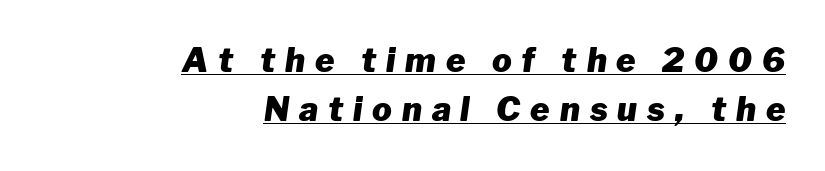
The image shows 33 px heavy type, italic (leaning right); set right-aligned, normal line spacing (1.5x), unusually wide letter spacing (+0.3 em), underlined; low stroke contrast and a medium x-height.
